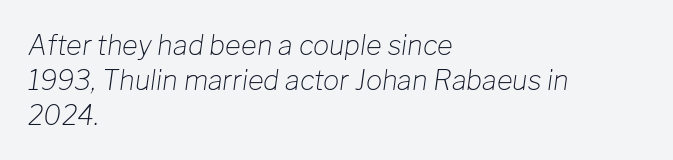
Q: Is the text bold? A: No.
Q: Is the text italic (slanted)? A: Yes, it leans right by about 8 degrees.
Q: Is the text underlined? A: No.
Q: How is the paragraph aligned? A: Left-aligned.
Q: Is the spacing between letters normal or unusually wide? A: Normal.
Q: Is the spacing between lines tight, normal or loose? A: Normal.
